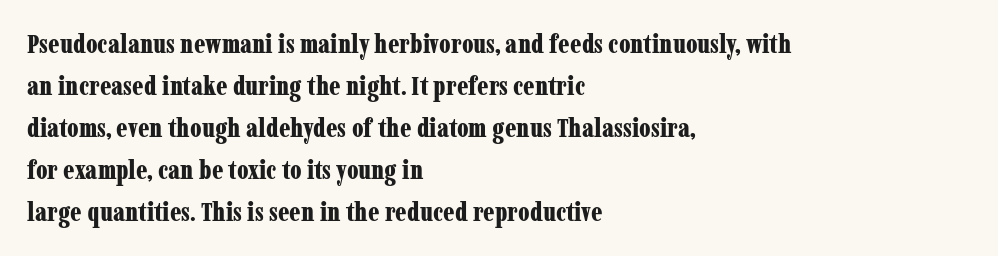
Nothing unusual about the tracking: characters are spaced as the font intends. Layout note: lines flush left. Does the lettering tilt? It doesn't — this is upright. The characters look thick and weighty, a clear bold. If you measured baseline to baseline, you'd find a middling distance. Underlining? Definitely not there.
